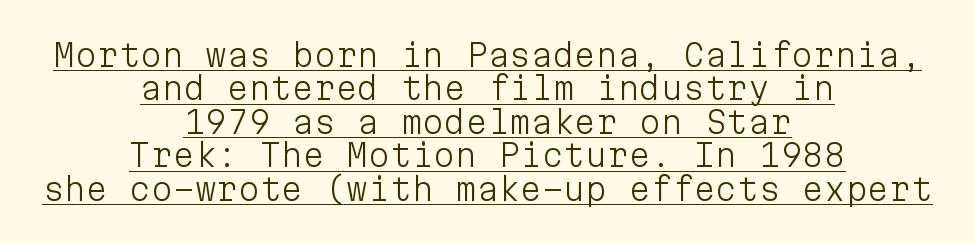
{"serif": "no", "italic": "no", "bold": "no", "weight": "light", "width": "normal", "stroke_contrast": "low", "x_height": "medium", "monospaced": "yes", "underline": "yes", "align": "center", "line_spacing": "tight", "line_spacing_ratio": 1.08, "letter_spacing": "normal", "letter_spacing_em": 0.0, "glyph_px": 31}
